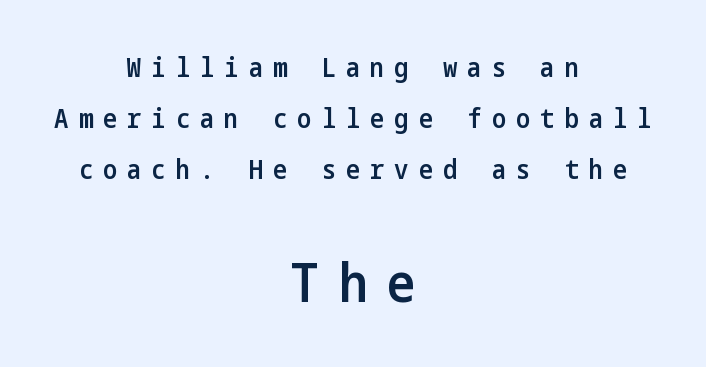
This is the regular roman posture of the typeface. One-word summary of the alignment: center. Decoration check: the copy has no underline. This rendering employs a face without finishing strokes, i.e., a sans-serif. The designer gave the closing block more size than the opening block.
